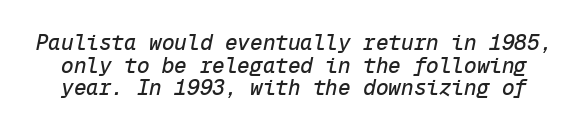
The image shows 21 px text type, italic (leaning right); set tight line spacing (1.08x), normal letter spacing, not underlined.
